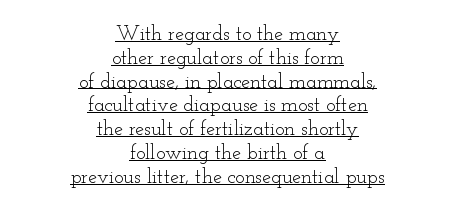
Notice how a bar underscores the lettering throughout. Counters stay open thanks to moderate or lighter strokes. The specimen reads as upright at a glance. Look at the tracking — it's just the regular setting, nothing added.
